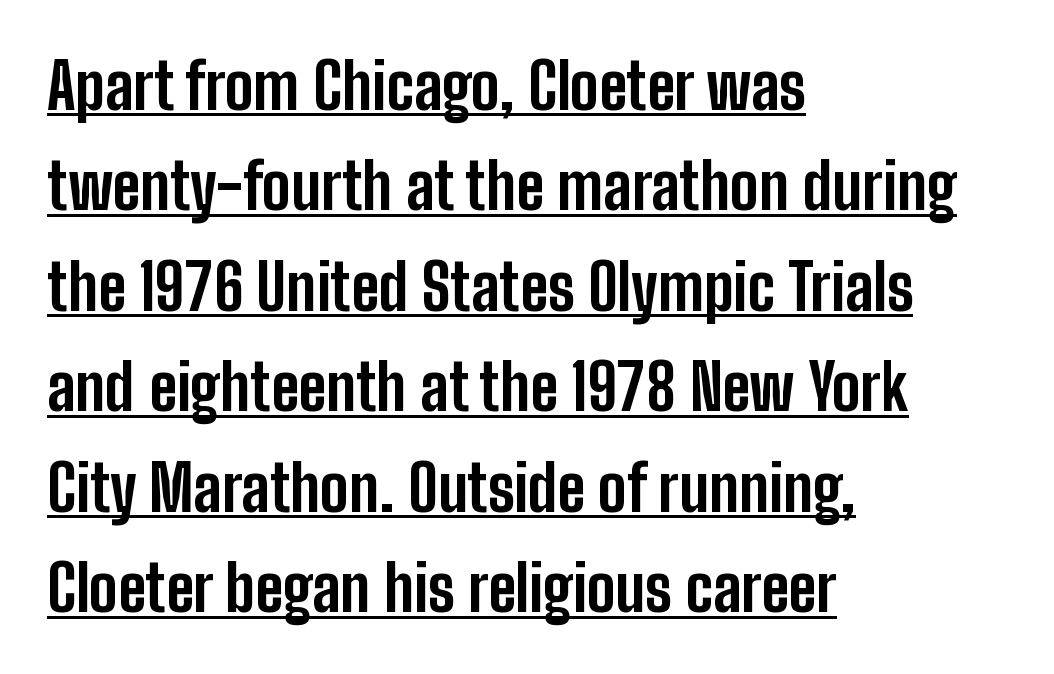
Nope, not italic — everything's standing straight. Underline: present. The face used here is rendered with its standard letterfit. This sample keeps an unexceptional amount of space between lines.
